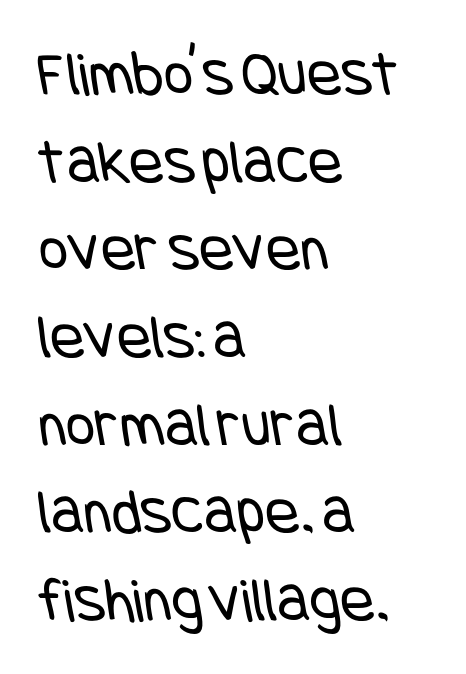
Q: Is the text bold? A: No.
Q: Is the typeface a serif or a sans-serif typeface? A: Sans-serif.
Q: Is the text underlined? A: No.
Q: How is the paragraph aligned? A: Left-aligned.
Q: Is the spacing between letters normal or unusually wide? A: Normal.
Q: Is the spacing between lines tight, normal or loose? A: Normal.
Q: Width (condensed, normal, or wide)? A: Condensed.
Q: Stroke contrast? A: Low.
Q: x-height? A: Large.
